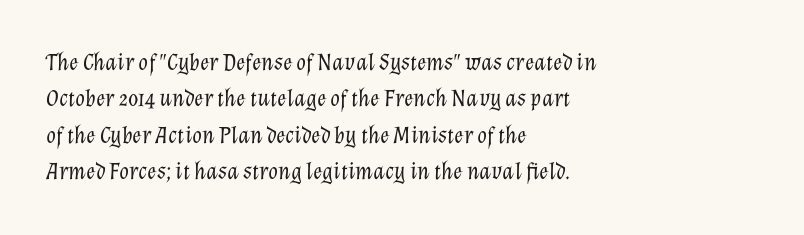
Q: Is the text bold? A: No.
Q: Is the text italic (slanted)? A: Yes, it leans right by about 12 degrees.
Q: Is the text underlined? A: No.
Q: How is the paragraph aligned? A: Left-aligned.
Q: Is the spacing between letters normal or unusually wide? A: Normal.
Q: Is the spacing between lines tight, normal or loose? A: Normal.
